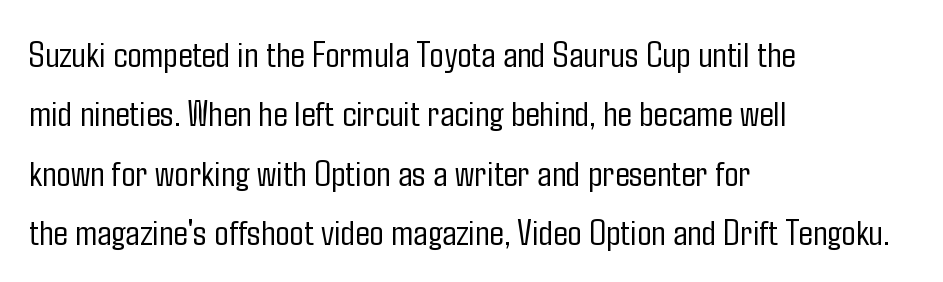
The image shows 38 px light, condensed sans-serif type, upright; set left-aligned, normal line spacing (1.56x), normal letter spacing, not underlined; low stroke contrast and a medium x-height.
